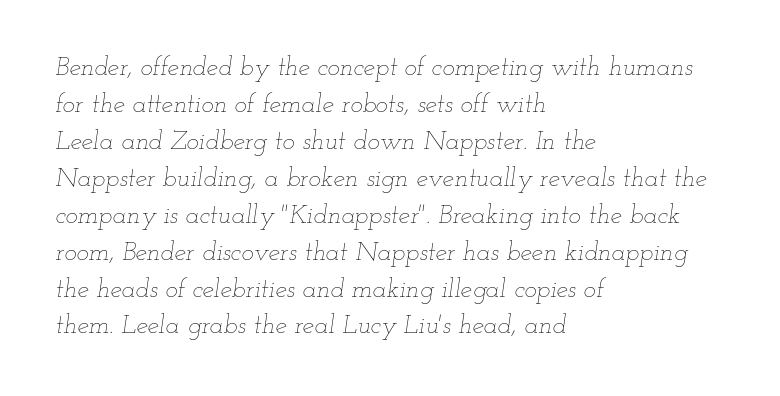
Q: Is the text bold? A: No.
Q: Is the text italic (slanted)? A: Yes, it leans right by about 12 degrees.
Q: Is the text underlined? A: No.
Q: How is the paragraph aligned? A: Left-aligned.
Q: Is the spacing between letters normal or unusually wide? A: Normal.
Q: Is the spacing between lines tight, normal or loose? A: Normal.
